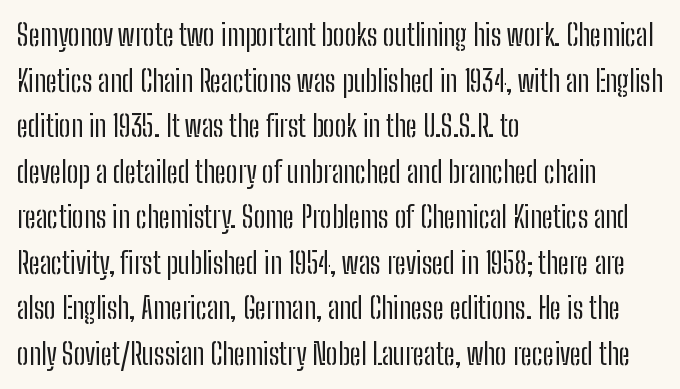
The axis of the letterforms is exactly vertical. Standard letterfit; no display-style spreading of the glyphs. Visually the block forms a straight wall on the left and a jagged coastline on the right. The letterforms sit at book weight or below. Descenders are the only things crossing below the line.
